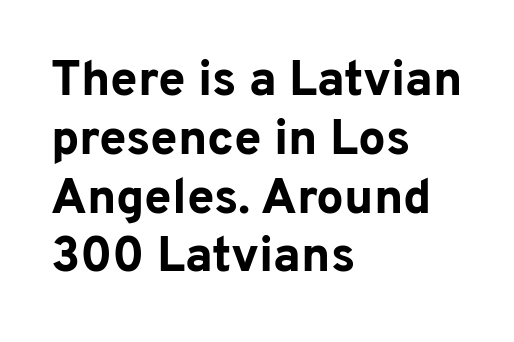
Q: Is the text bold? A: Yes.
Q: Is the text italic (slanted)? A: No, it is upright.
Q: Is the typeface a serif or a sans-serif typeface? A: Sans-serif.
Q: Is the text underlined? A: No.
Q: How is the paragraph aligned? A: Left-aligned.
Q: Is the spacing between letters normal or unusually wide? A: Normal.
Q: Width (condensed, normal, or wide)? A: Normal.
Q: Stroke contrast? A: Low.
Q: x-height? A: Medium.
Q: Monospaced? A: No.
